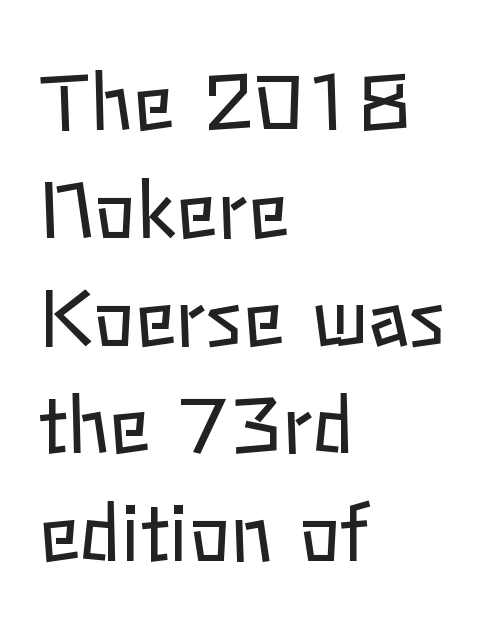
Q: Is the text bold? A: No.
Q: Is the text italic (slanted)? A: No, it is upright.
Q: Is the text underlined? A: No.
Q: How is the paragraph aligned? A: Left-aligned.
Q: Is the spacing between letters normal or unusually wide? A: Normal.
Q: Is the spacing between lines tight, normal or loose? A: Normal.
Q: Width (condensed, normal, or wide)? A: Normal.
Q: Stroke contrast? A: Low.
Q: x-height? A: Medium.
Q: Monospaced? A: No.
